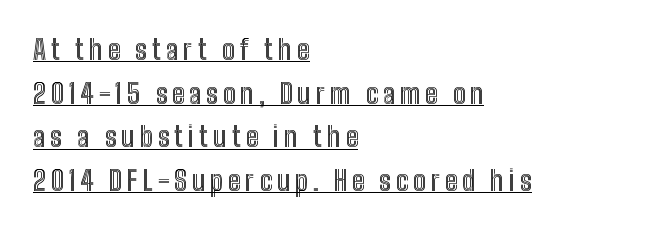
The line-height multiplier appears to be the usual default. The rendered words wear a rule along their underside. Upright lettering throughout. The lines in this sample share a left origin and differ only in where they stop.
